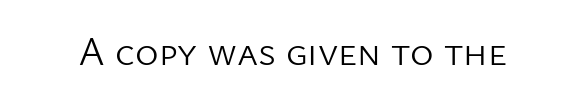
The image shows 40 px light sans-serif type, upright; set normal letter spacing, not underlined; low stroke contrast and a medium x-height.
